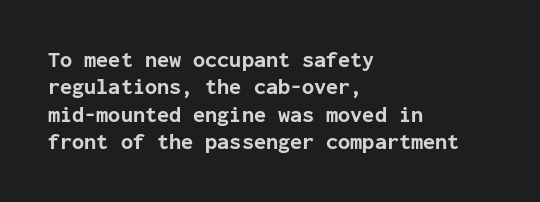
Q: Is the text bold? A: Yes.
Q: Is the text italic (slanted)? A: No, it is upright.
Q: Is the text underlined? A: No.
Q: How is the paragraph aligned? A: Left-aligned.
Q: Is the spacing between letters normal or unusually wide? A: Normal.
